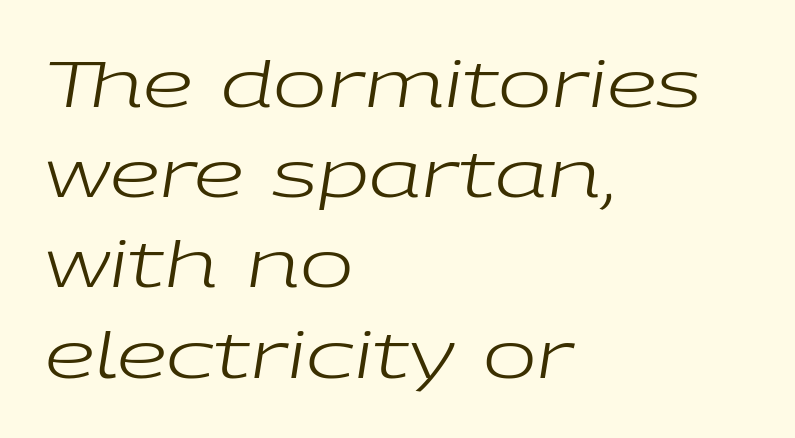
The image shows 64 px regular-weight, wide type, italic (leaning right); set left-aligned, normal line spacing (1.41x), normal letter spacing, not underlined; low stroke contrast and a medium x-height.
